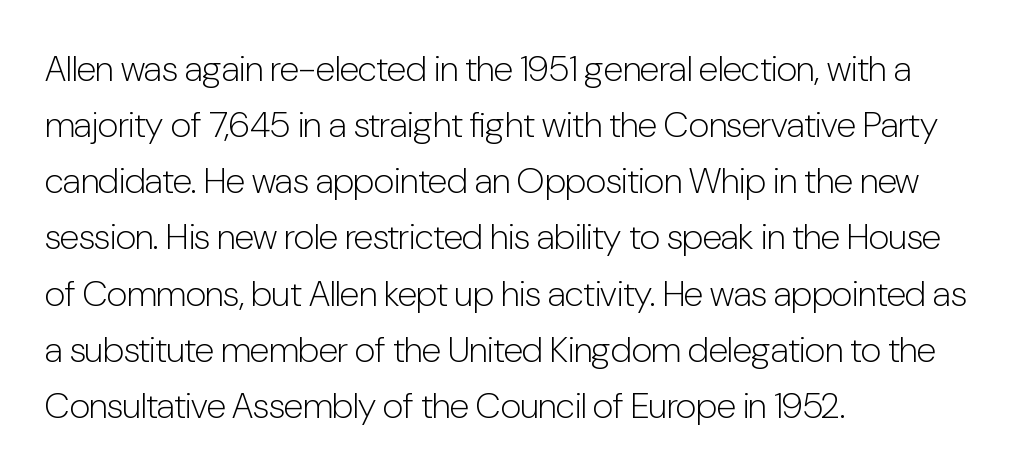
Q: Is the text bold? A: No.
Q: Is the text italic (slanted)? A: No, it is upright.
Q: Is the typeface a serif or a sans-serif typeface? A: Sans-serif.
Q: Is the text underlined? A: No.
Q: How is the paragraph aligned? A: Left-aligned.
Q: Is the spacing between letters normal or unusually wide? A: Normal.
Q: Is the spacing between lines tight, normal or loose? A: Normal.
Q: Width (condensed, normal, or wide)? A: Condensed.
Q: Stroke contrast? A: Low.
Q: x-height? A: Medium.
Q: Monospaced? A: No.
